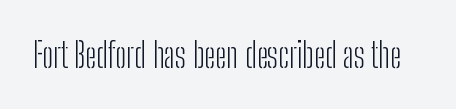
Q: Is the text bold? A: No.
Q: Is the text italic (slanted)? A: No, it is upright.
Q: Is the typeface a serif or a sans-serif typeface? A: Sans-serif.
Q: Is the text underlined? A: No.
Q: Is the spacing between letters normal or unusually wide? A: Normal.
Q: Width (condensed, normal, or wide)? A: Condensed.
Q: Stroke contrast? A: Low.
Q: x-height? A: Medium.
Q: Monospaced? A: No.
